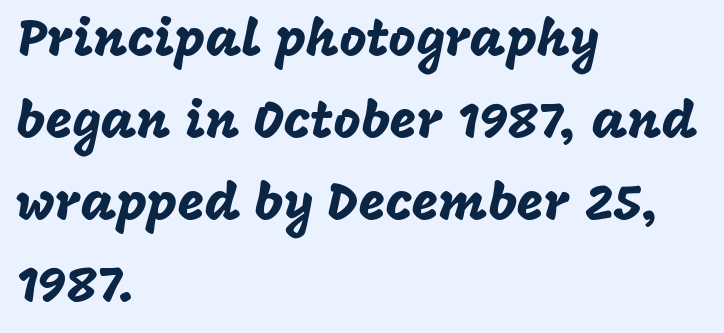
{"serif": "no", "width": "normal", "stroke_contrast": "low", "x_height": "large", "monospaced": "no", "underline": "no", "align": "left", "line_spacing": "normal", "line_spacing_ratio": 1.58, "letter_spacing": "normal", "letter_spacing_em": 0.0, "glyph_px": 52}
